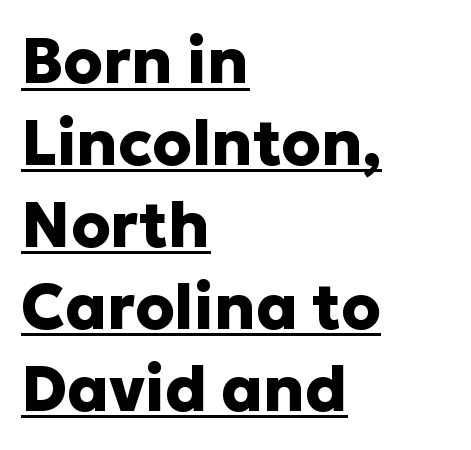
{"serif": "no", "italic": "no", "bold": "yes", "weight": "heavy", "width": "normal", "stroke_contrast": "low", "x_height": "medium", "monospaced": "no", "underline": "yes", "align": "left", "line_spacing": "normal", "line_spacing_ratio": 1.3, "letter_spacing": "normal", "letter_spacing_em": 0.0, "glyph_px": 63}
